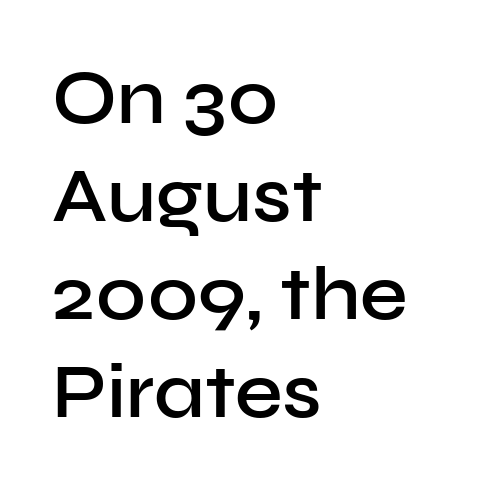
Q: Is the text bold? A: Semi-bold.
Q: Is the text italic (slanted)? A: No, it is upright.
Q: Is the typeface a serif or a sans-serif typeface? A: Sans-serif.
Q: Is the text underlined? A: No.
Q: How is the paragraph aligned? A: Left-aligned.
Q: Is the spacing between letters normal or unusually wide? A: Normal.
Q: Is the spacing between lines tight, normal or loose? A: Normal.
Q: Width (condensed, normal, or wide)? A: Normal.
Q: Stroke contrast? A: Low.
Q: x-height? A: Medium.
Q: Monospaced? A: No.
